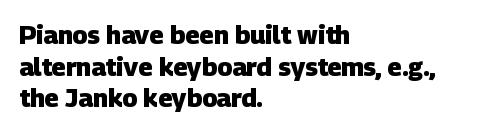
Q: Is the text bold? A: Yes.
Q: Is the text underlined? A: No.
Q: How is the paragraph aligned? A: Left-aligned.
Q: Is the spacing between letters normal or unusually wide? A: Normal.
Q: Is the spacing between lines tight, normal or loose? A: Normal.
